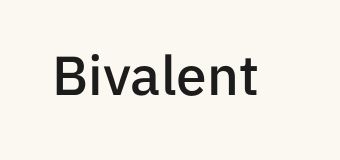
The image shows 55 px semibold sans-serif type, upright; set normal letter spacing, not underlined; low stroke contrast and a medium x-height.
